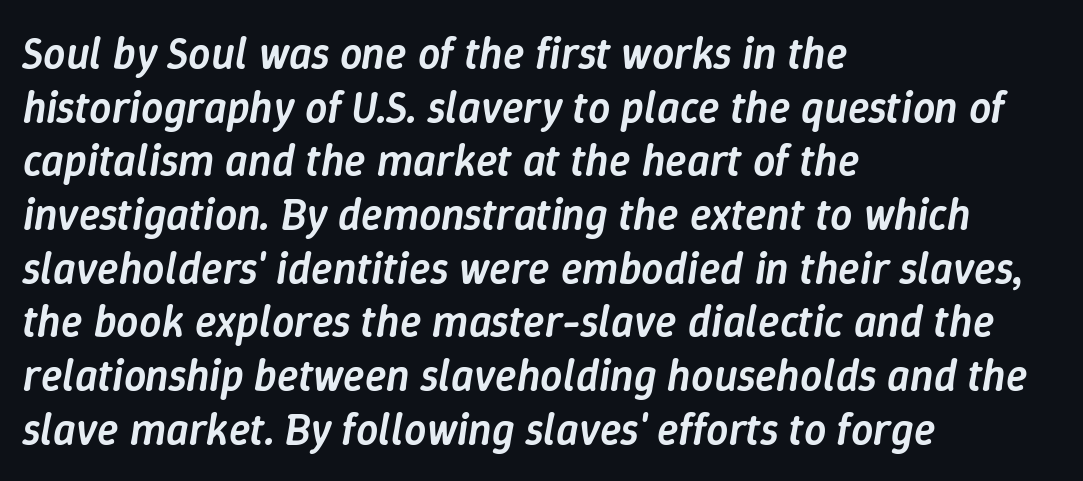
{"italic": "yes", "lean": "right", "slant_degrees": 9, "bold": "semi", "weight": "semibold", "width": "normal", "stroke_contrast": "low", "x_height": "medium", "monospaced": "no", "underline": "no", "align": "left", "line_spacing_ratio": 1.22, "letter_spacing": "normal", "letter_spacing_em": 0.0, "glyph_px": 44}
